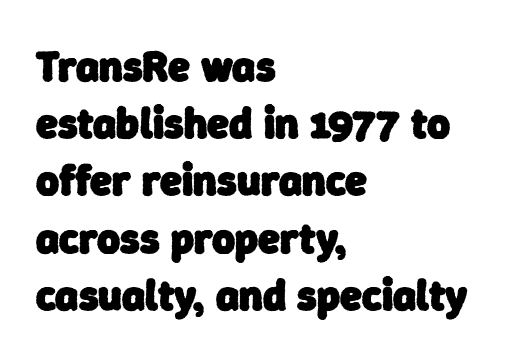
Q: Is the text bold? A: Yes.
Q: Is the typeface a serif or a sans-serif typeface? A: Sans-serif.
Q: Is the text underlined? A: No.
Q: How is the paragraph aligned? A: Left-aligned.
Q: Is the spacing between letters normal or unusually wide? A: Normal.
Q: Is the spacing between lines tight, normal or loose? A: Normal.
Q: Width (condensed, normal, or wide)? A: Normal.
Q: Stroke contrast? A: Low.
Q: x-height? A: Medium.
Q: Monospaced? A: No.
